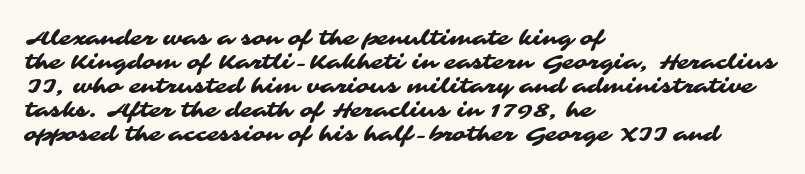
Has an underline been added? It has not. The compositor pushed each line to the left boundary. No extra tracking has been applied to these lines.
